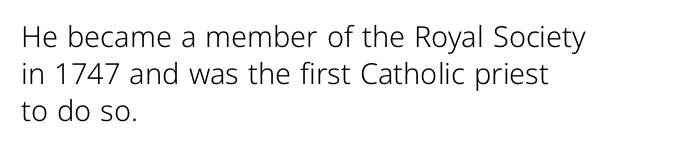
Q: Is the text bold? A: No.
Q: Is the text italic (slanted)? A: No, it is upright.
Q: Is the typeface a serif or a sans-serif typeface? A: Sans-serif.
Q: Is the text underlined? A: No.
Q: How is the paragraph aligned? A: Left-aligned.
Q: Is the spacing between letters normal or unusually wide? A: Normal.
Q: Is the spacing between lines tight, normal or loose? A: Normal.
Q: Width (condensed, normal, or wide)? A: Normal.
Q: Stroke contrast? A: Low.
Q: x-height? A: Medium.
Q: Monospaced? A: No.
